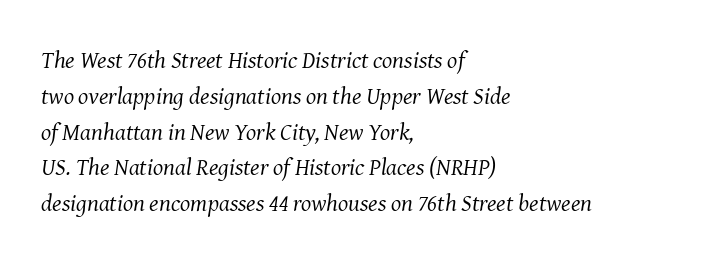
{"italic": "yes", "lean": "right", "slant_degrees": 8, "bold": "no", "underline": "no", "align": "left", "line_spacing": "normal", "line_spacing_ratio": 1.49, "letter_spacing": "normal", "letter_spacing_em": 0.0, "glyph_px": 24}
